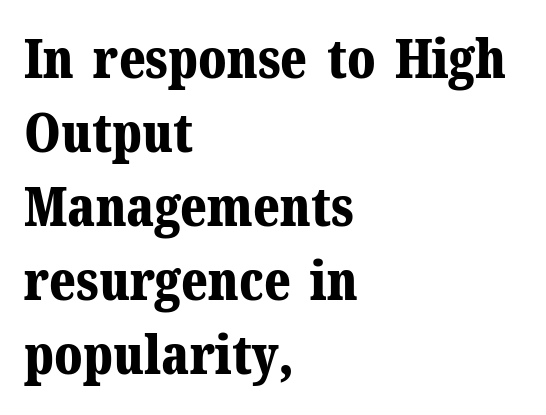
Q: Is the text bold? A: Yes.
Q: Is the text italic (slanted)? A: No, it is upright.
Q: Is the typeface a serif or a sans-serif typeface? A: Serif.
Q: Is the text underlined? A: No.
Q: How is the paragraph aligned? A: Left-aligned.
Q: Is the spacing between letters normal or unusually wide? A: Normal.
Q: Is the spacing between lines tight, normal or loose? A: Normal.
Q: Width (condensed, normal, or wide)? A: Normal.
Q: Stroke contrast? A: Medium.
Q: x-height? A: Medium.
Q: Monospaced? A: No.
